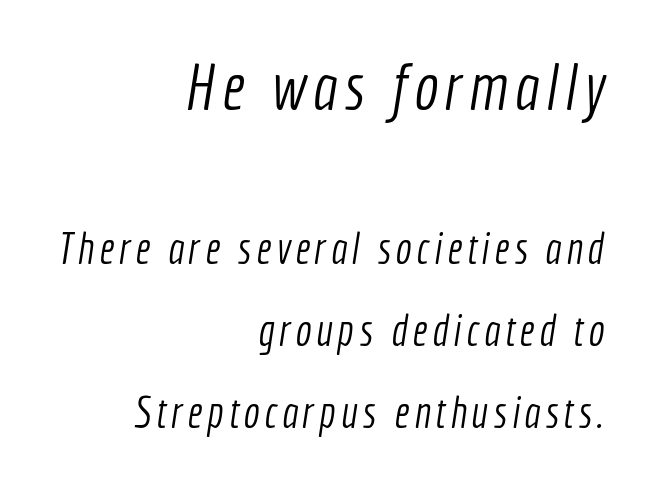
Plain, unruled lines of type. A sans-serif font was chosen for this passage. Each letter keeps its own natural width here, so spacing adapts to shape. On a weight scale, this lands at 450 or below.
